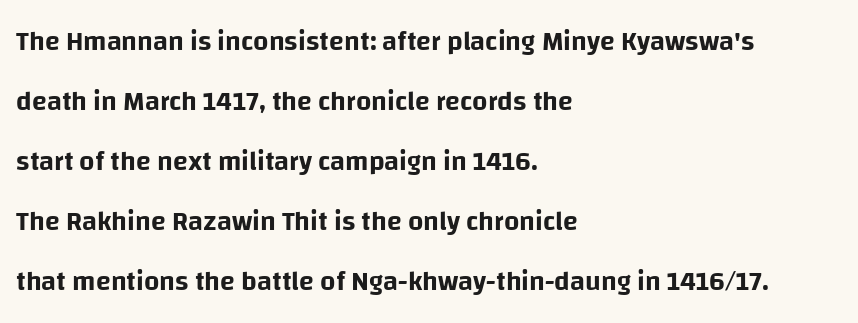
Unmarked baselines from the first word to the last. Inter-character spacing is left at the font's built-in metrics. This is roman type, the default non-slanted kind. A great deal of white space separates one row of letters from the next. In CSS terms this would be text-align: left.
